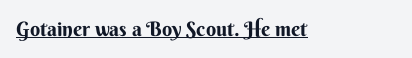
{"italic": "no", "bold": "yes", "underline": "yes", "letter_spacing": "normal", "letter_spacing_em": 0.0, "glyph_px": 20}
